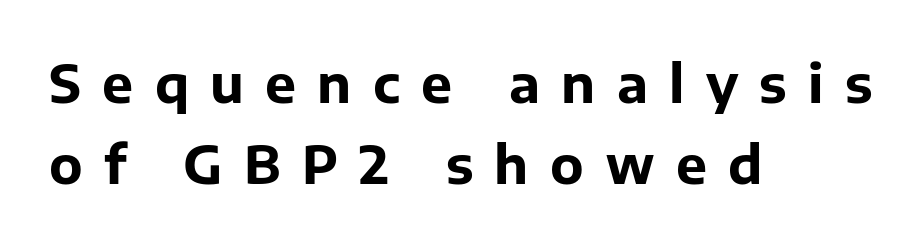
These lines are composed in type without serifs. A roman cut, with each character standing at attention. The rendering uses natural spacing where letterforms have individual widths. Underlining? Definitely not there. Weight: bold. If you drew a ruler down the left edge, every line would touch it.
